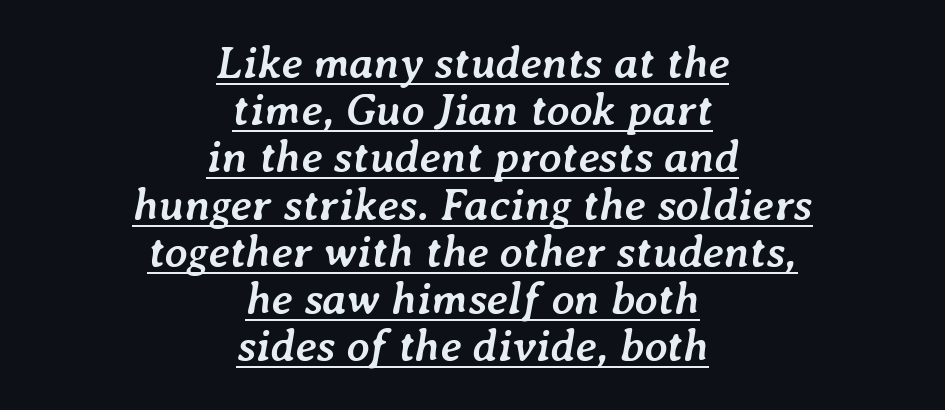
The image shows 45 px semibold type, italic (leaning right); set centered, tight line spacing (1.05x), normal letter spacing, underlined; low stroke contrast and a medium x-height.
